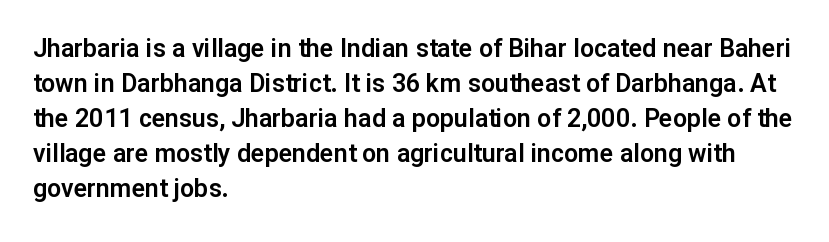
{"italic": "no", "underline": "no", "align": "left", "line_spacing": "normal", "line_spacing_ratio": 1.4, "letter_spacing": "normal", "letter_spacing_em": 0.0, "glyph_px": 25}
